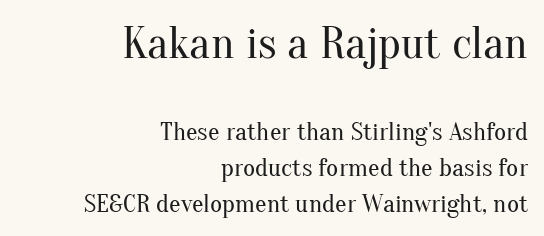
If you measured baseline to baseline, you'd find a middling distance. Each letter's strokes conclude with small projecting serifs. No italicization has been applied; the sample stays upright. Between one letter and the next there's only the usual sliver of space. Each stroke keeps to a modest, everyday thickness or less.
